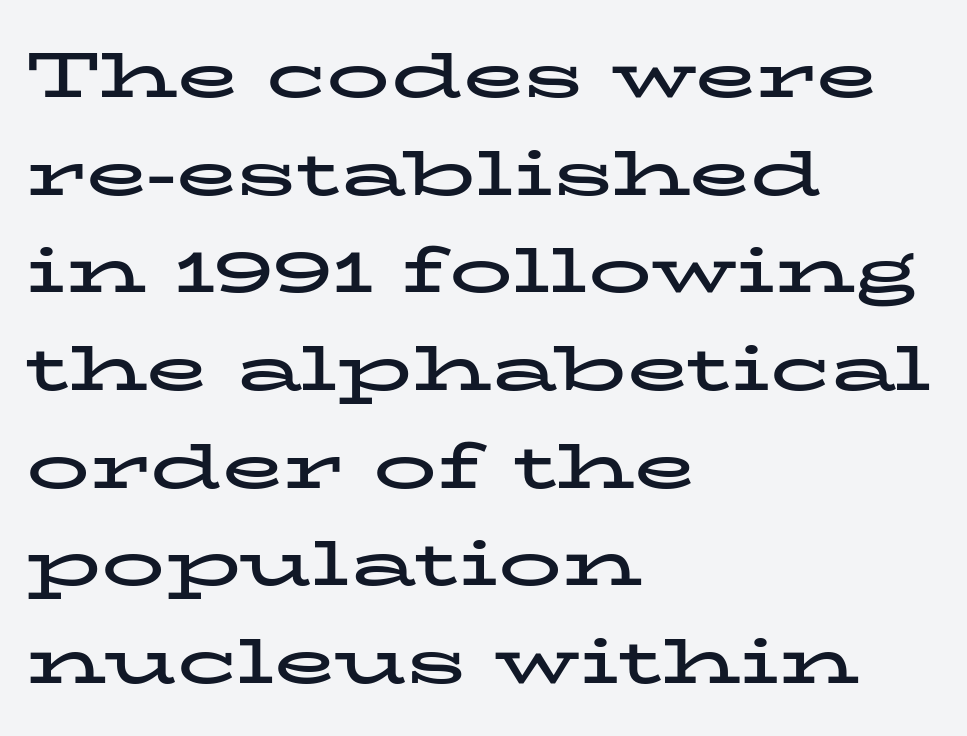
Words appear dense and cohesive because spacing is normal. Proportional: the letters do not fall into vertical columns. This sample keeps an unexceptional amount of space between lines. Classification — serif. The font is running at its bold setting. A typesetter would mark this as roman, not italic.
